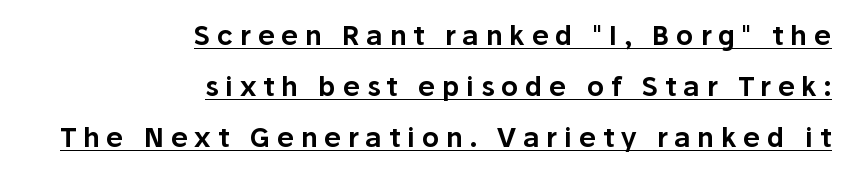
The image shows 27 px text type, upright; set right-aligned, line spacing 1.89x, unusually wide letter spacing (+0.25 em), underlined.
